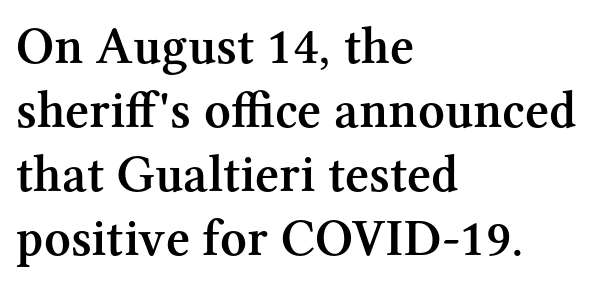
The image shows 52 px semibold serif type, upright; set left-aligned, line spacing 1.23x, normal letter spacing, not underlined; medium stroke contrast and a medium x-height.
